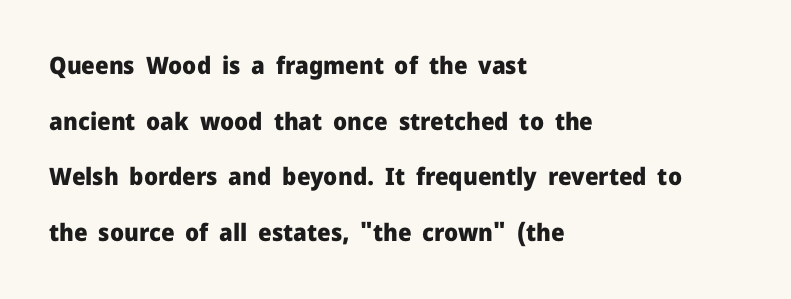
Q: Is the text bold? A: Yes.
Q: Is the text italic (slanted)? A: No, it is upright.
Q: Is the text underlined? A: No.
Q: How is the paragraph aligned? A: Left-aligned.
Q: Is the spacing between letters normal or unusually wide? A: Normal.
Q: Is the spacing between lines tight, normal or loose? A: Loose.
